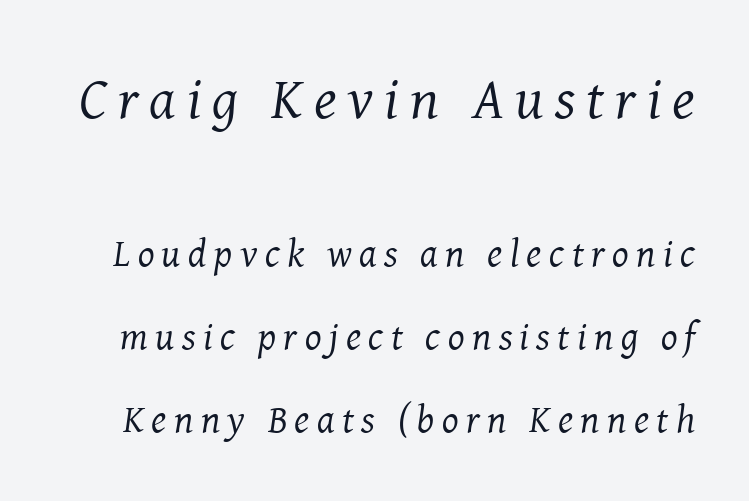
Q: Is the text bold? A: No.
Q: Is the text italic (slanted)? A: Yes, it leans right by about 8 degrees.
Q: Is the typeface a serif or a sans-serif typeface? A: Serif.
Q: Is the text underlined? A: No.
Q: Is the spacing between lines tight, normal or loose? A: Loose.
Q: Which block of text is set in a larger size, the first (top) or the second (bottom)? A: The first (top) one.
Q: Width (condensed, normal, or wide)? A: Normal.
Q: Stroke contrast? A: Medium.
Q: x-height? A: Medium.
Q: Monospaced? A: No.
